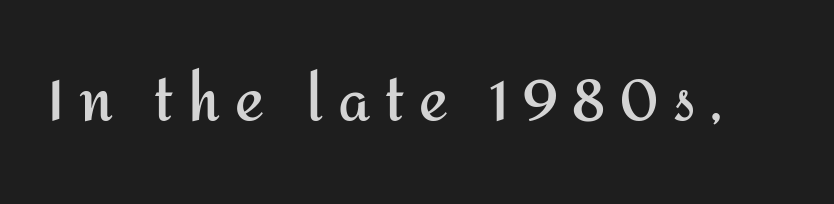
Check the space under the baseline: it is left empty. Pretty heavy lettering here — definitely bold. Designer's note — italics off, roman on. Spacing between characters has been opened up far beyond the box default. The face used here is proportionally spaced, like ordinary book or web type.
